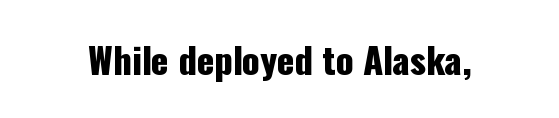
The image shows 36 px condensed sans-serif type, upright; set normal letter spacing, not underlined; low stroke contrast and a medium x-height.
